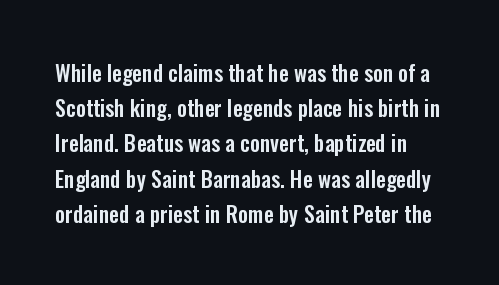
{"italic": "no", "underline": "no", "line_spacing": "normal", "line_spacing_ratio": 1.6, "letter_spacing": "normal", "letter_spacing_em": 0.0, "glyph_px": 22}
